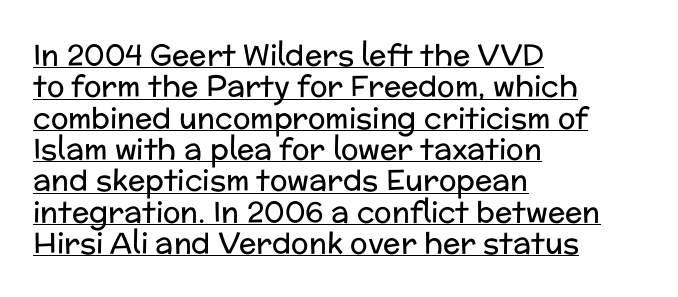
Type style note: lacks serifs. The leading is snug, giving the passage a crowded texture. Varying glyph widths throughout — classic text-font behaviour. Stems here are at most as thick as an everyday book face.
